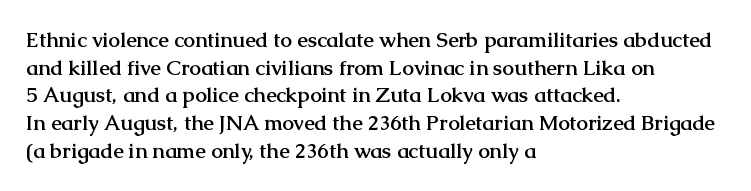
It's the straight-up-and-down kind of type. The words here are not underlined. Summary of vertical rhythm: regular, with standard interline spacing. Alignment: flush left. The rendering keeps characters at their native spacing.
